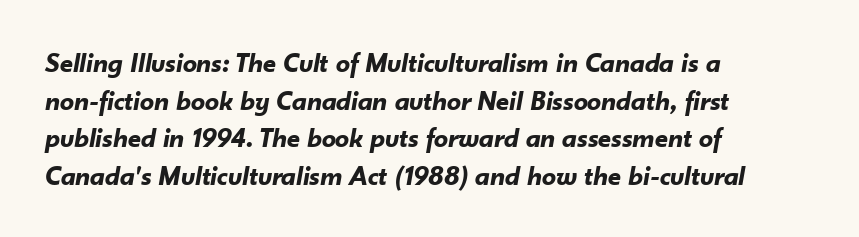
Posture: slanted. The horizontal fit of the characters is conventional and even. Is there much room between lines? A standard amount, neither cramped nor airy. On the weight axis this lands at bold, roughly 700. Is this a fixed-width face? No — the glyphs have proportional, varying widths. This sample is left-justified, so line endings fall wherever the words run out.
